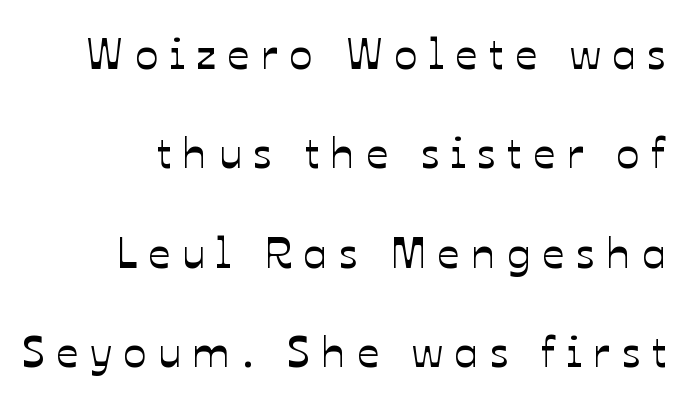
Q: Is the text italic (slanted)? A: No, it is upright.
Q: Is the text underlined? A: No.
Q: Is the spacing between letters normal or unusually wide? A: Unusually wide.
Q: Is the spacing between lines tight, normal or loose? A: Loose.
Q: Width (condensed, normal, or wide)? A: Normal.
Q: Stroke contrast? A: Low.
Q: x-height? A: Medium.
Q: Monospaced? A: No.
